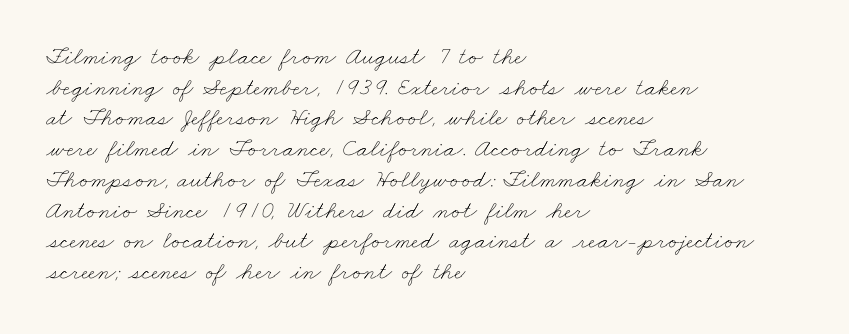
{"bold": "no", "underline": "no", "align": "left", "line_spacing_ratio": 1.23, "letter_spacing": "normal", "letter_spacing_em": 0.0, "glyph_px": 25}
